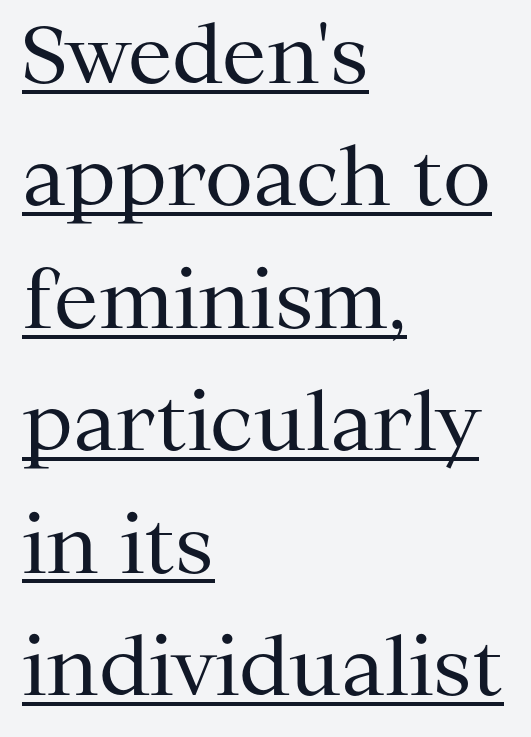
Q: Is the text bold? A: No.
Q: Is the text italic (slanted)? A: No, it is upright.
Q: Is the typeface a serif or a sans-serif typeface? A: Serif.
Q: Is the text underlined? A: Yes.
Q: How is the paragraph aligned? A: Left-aligned.
Q: Is the spacing between letters normal or unusually wide? A: Normal.
Q: Is the spacing between lines tight, normal or loose? A: Normal.
Q: Width (condensed, normal, or wide)? A: Normal.
Q: Stroke contrast? A: Medium.
Q: x-height? A: Medium.
Q: Monospaced? A: No.
